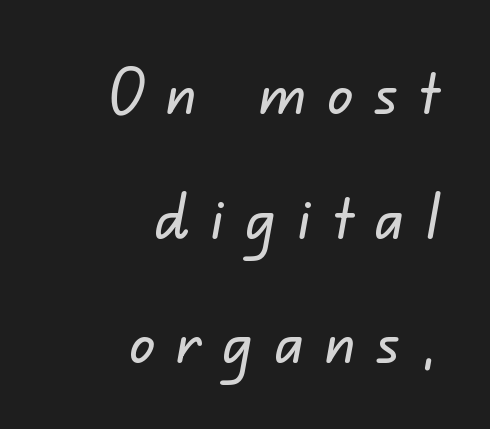
The image shows 63 px sans-serif type; set right-aligned, loose line spacing (1.98x), unusually wide letter spacing (+0.34 em), not underlined; low stroke contrast and a small x-height.
